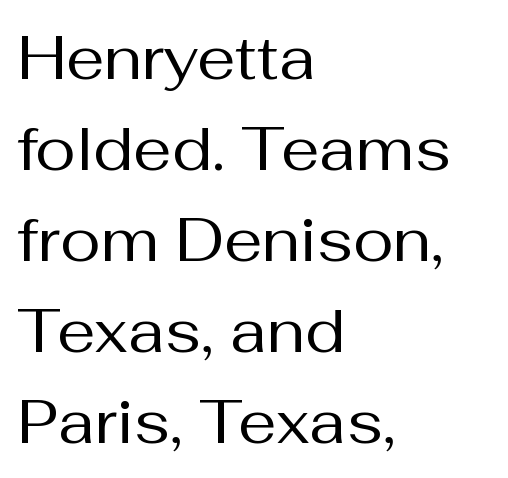
Q: Is the text bold? A: No.
Q: Is the text italic (slanted)? A: No, it is upright.
Q: Is the typeface a serif or a sans-serif typeface? A: Sans-serif.
Q: Is the text underlined? A: No.
Q: How is the paragraph aligned? A: Left-aligned.
Q: Is the spacing between letters normal or unusually wide? A: Normal.
Q: Is the spacing between lines tight, normal or loose? A: Normal.
Q: Width (condensed, normal, or wide)? A: Normal.
Q: Stroke contrast? A: Medium.
Q: x-height? A: Medium.
Q: Monospaced? A: No.
